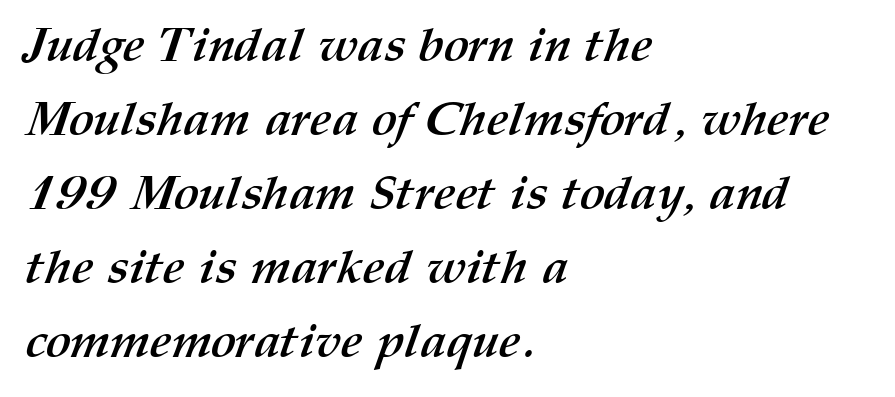
Q: Is the text bold? A: Yes.
Q: Is the text underlined? A: No.
Q: How is the paragraph aligned? A: Left-aligned.
Q: Is the spacing between letters normal or unusually wide? A: Normal.
Q: Is the spacing between lines tight, normal or loose? A: Normal.
Q: Width (condensed, normal, or wide)? A: Normal.
Q: Stroke contrast? A: Medium.
Q: x-height? A: Medium.
Q: Monospaced? A: No.
